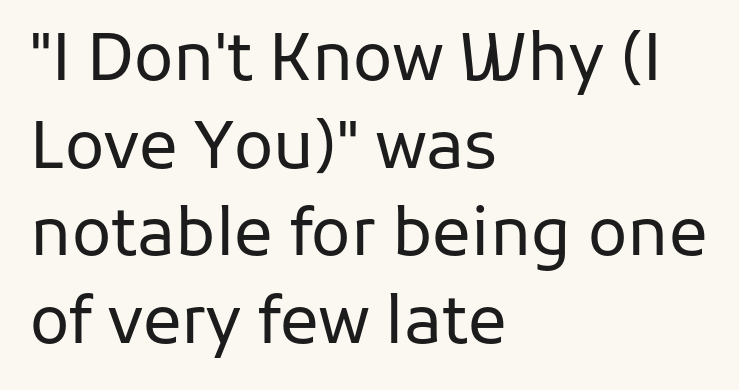
{"serif": "no", "italic": "no", "bold": "no", "weight": "regular", "width": "normal", "stroke_contrast": "low", "x_height": "medium", "monospaced": "no", "underline": "no", "align": "left", "line_spacing": "normal", "line_spacing_ratio": 1.35, "letter_spacing": "normal", "letter_spacing_em": 0.0, "glyph_px": 65}
